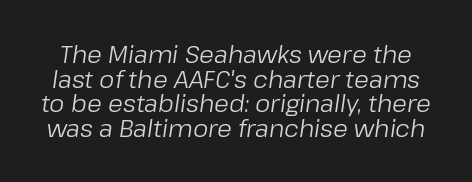
Style check: oblique. Stem width sits at or under what a default text font uses. Letters rest on an invisible, unmarked baseline. Rows of type sit shoulder to shoulder in the vertical direction. Honestly, the letter spacing is just normal — you wouldn't notice it.
